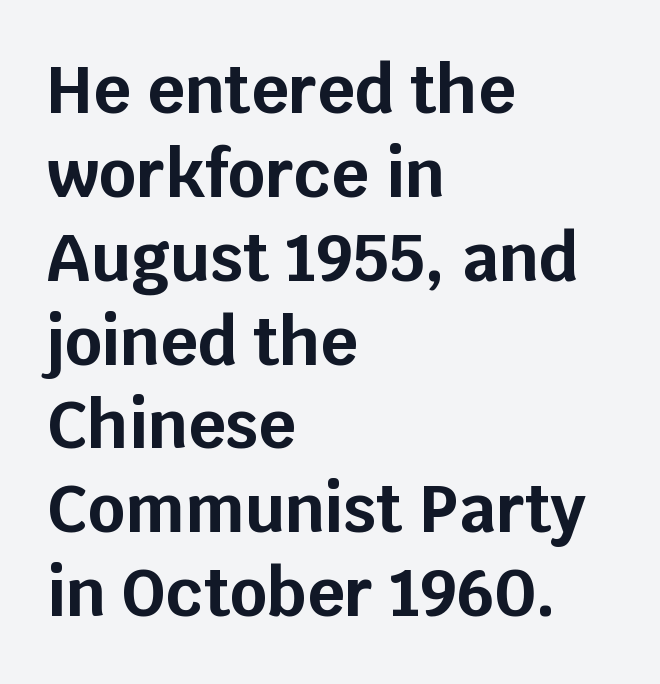
The image shows 65 px bold sans-serif type, upright; set left-aligned, normal line spacing (1.29x), normal letter spacing, not underlined; low stroke contrast and a large x-height.
